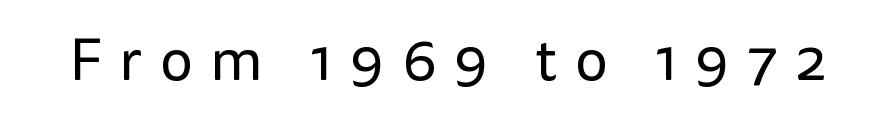
The font's upright variant was chosen for this text. The letters advance in unequal steps, a hallmark of proportional type. Typographically, this falls in the sans-serif category. A light-to-regular cut is what we see here. The passage shown has open, widely tracked lettering throughout.
